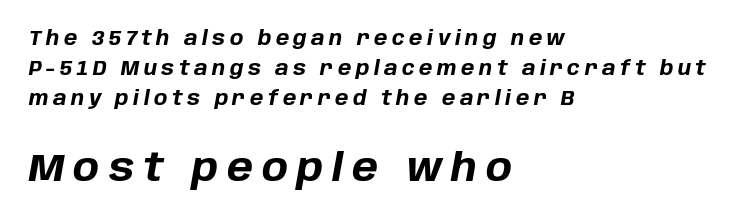
The image shows 39 px bold type, italic (leaning right); set left-aligned, normal line spacing (1.49x), unusually wide letter spacing (+0.23 em), not underlined; the second (bottom) block is 1.95x larger; low stroke contrast and a large x-height.
